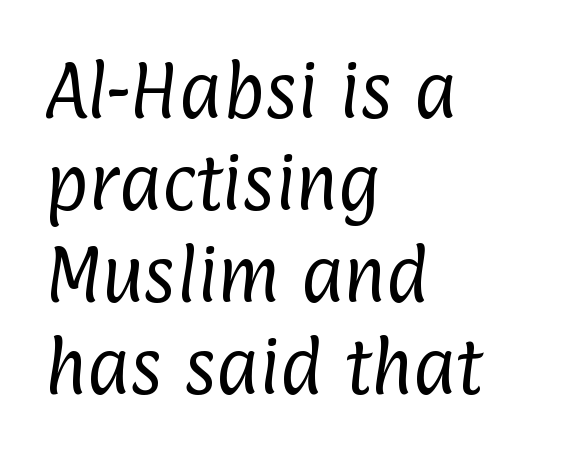
{"serif": "no", "bold": "no", "weight": "regular", "width": "condensed", "stroke_contrast": "low", "x_height": "medium", "monospaced": "no", "underline": "no", "align": "left", "line_spacing": "normal", "line_spacing_ratio": 1.46, "letter_spacing": "normal", "letter_spacing_em": 0.0, "glyph_px": 63}
